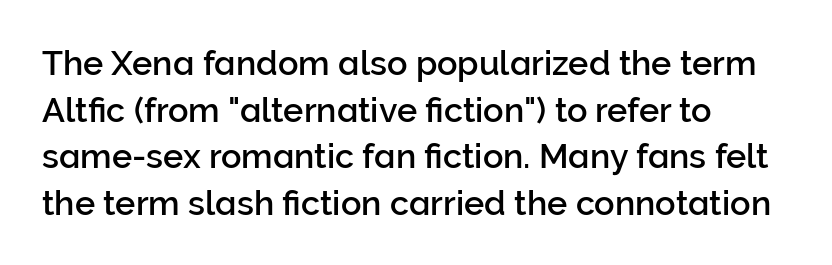
The image shows 34 px sans-serif type, upright; set left-aligned, normal line spacing (1.37x), normal letter spacing, not underlined; low stroke contrast and a medium x-height.
